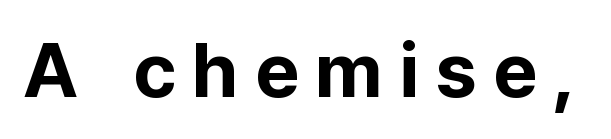
The image shows 77 px bold sans-serif type, upright; set unusually wide letter spacing (+0.21 em), not underlined; low stroke contrast and a medium x-height.
